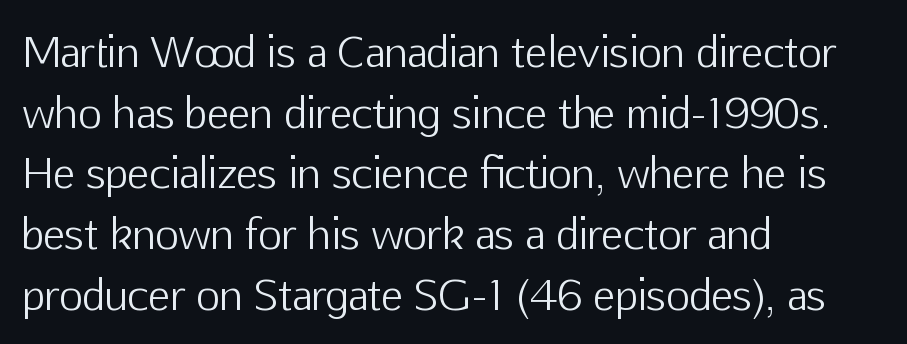
Horizontal alignment here is leftward, the default for most running prose. The font family rendered here belongs to the sans-serif group. Each new line begins a customary step beneath the previous one. Compared with typical body copy, the letter spacing here is the same. Type without underlining.
